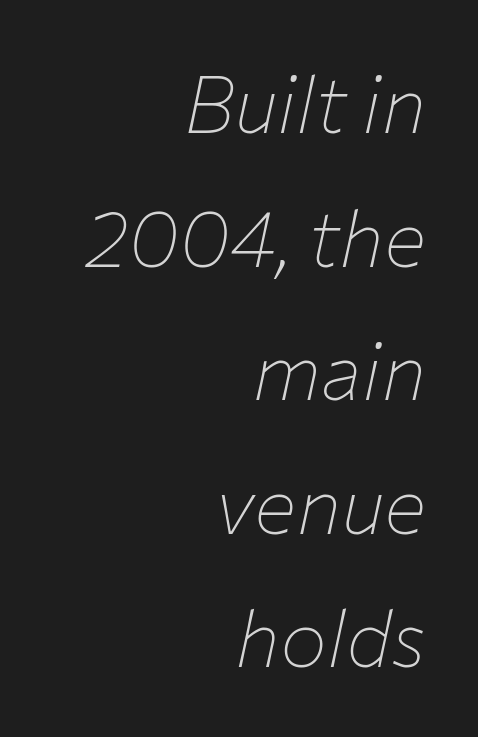
Q: Is the text bold? A: No.
Q: Is the text italic (slanted)? A: Yes, it leans right by about 12 degrees.
Q: Is the text underlined? A: No.
Q: How is the paragraph aligned? A: Right-aligned.
Q: Is the spacing between letters normal or unusually wide? A: Normal.
Q: Is the spacing between lines tight, normal or loose? A: Normal.
Q: Width (condensed, normal, or wide)? A: Normal.
Q: Stroke contrast? A: Low.
Q: x-height? A: Medium.
Q: Monospaced? A: No.
